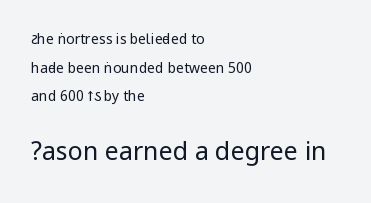
The image shows 25 px text type, upright; set left-aligned, loose line spacing (2.05x), normal letter spacing, not underlined; the second (bottom) block is 1.79x larger.
